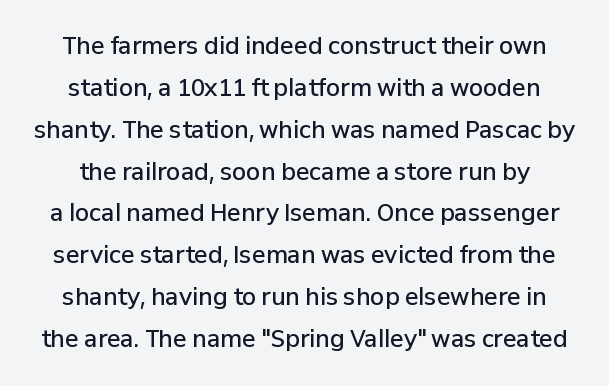
Q: Is the text bold? A: Semi-bold.
Q: Is the text italic (slanted)? A: No, it is upright.
Q: Is the text underlined? A: No.
Q: Is the spacing between letters normal or unusually wide? A: Normal.
